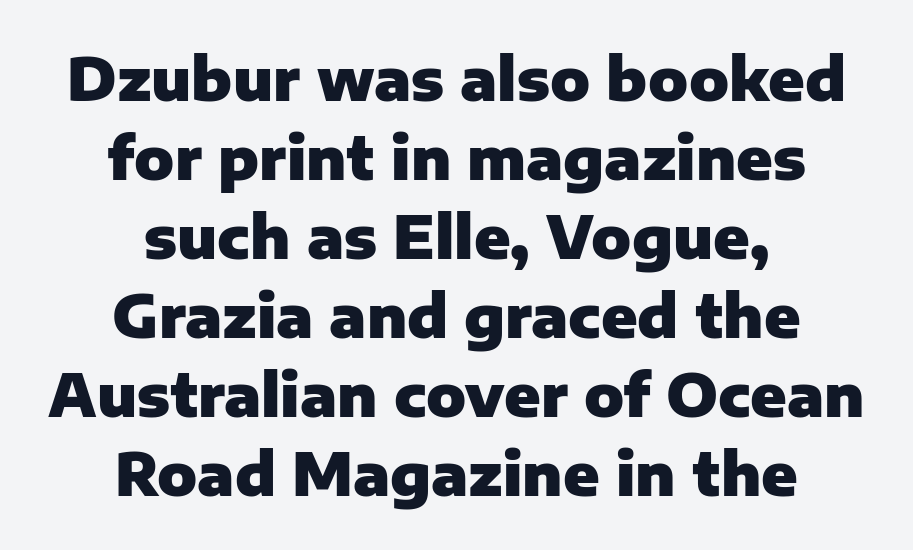
{"serif": "no", "italic": "no", "bold": "yes", "weight": "heavy", "width": "normal", "stroke_contrast": "low", "x_height": "medium", "monospaced": "no", "underline": "no", "align": "center", "line_spacing": "normal", "line_spacing_ratio": 1.34, "letter_spacing": "normal", "letter_spacing_em": 0.0, "glyph_px": 59}
